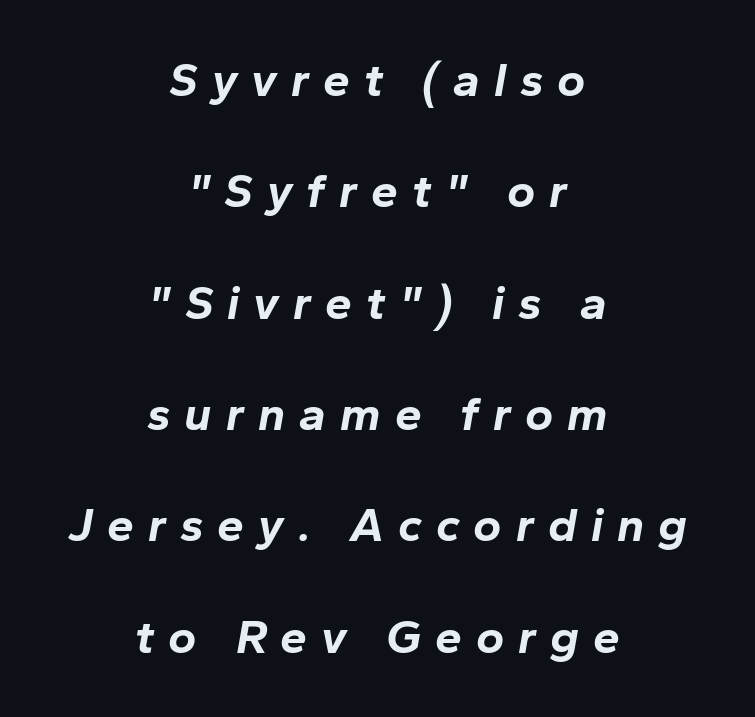
Slant detected: the letters are inclined. A centered setting, common on invitations and titles, is used for this passage. On the weight axis this lands at bold, roughly 700. The letters advance in unequal steps, a hallmark of proportional type.
